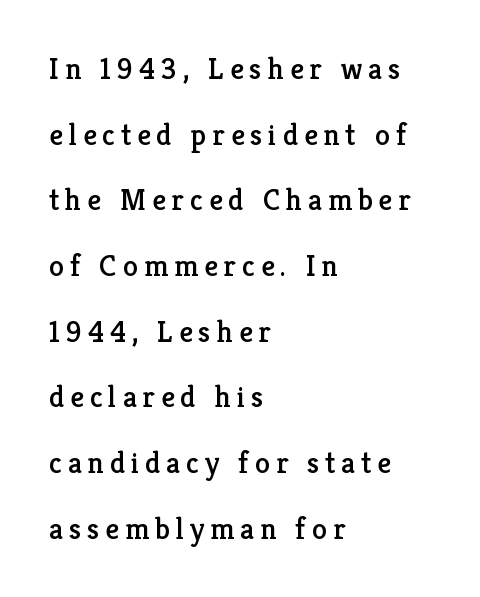
The image shows 30 px serif type, upright; set left-aligned, loose line spacing (2.19x), unusually wide letter spacing (+0.2 em), not underlined; low stroke contrast and a medium x-height.
